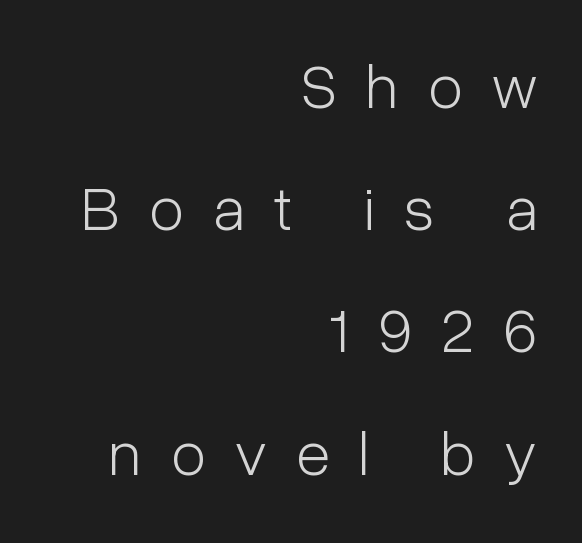
The image shows 63 px light, condensed sans-serif type, upright; set right-aligned, loose line spacing (1.94x), unusually wide letter spacing (+0.47 em), not underlined; low stroke contrast and a medium x-height.
